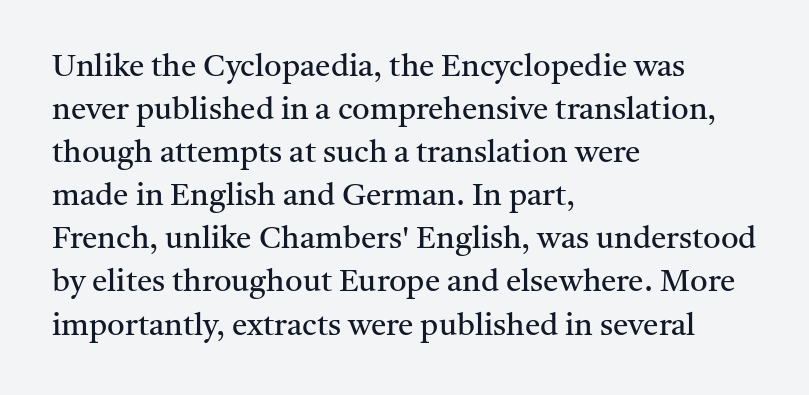
The image shows 31 px regular-weight serif type, upright; set left-aligned, normal line spacing (1.39x), normal letter spacing, not underlined; medium stroke contrast and a medium x-height.
